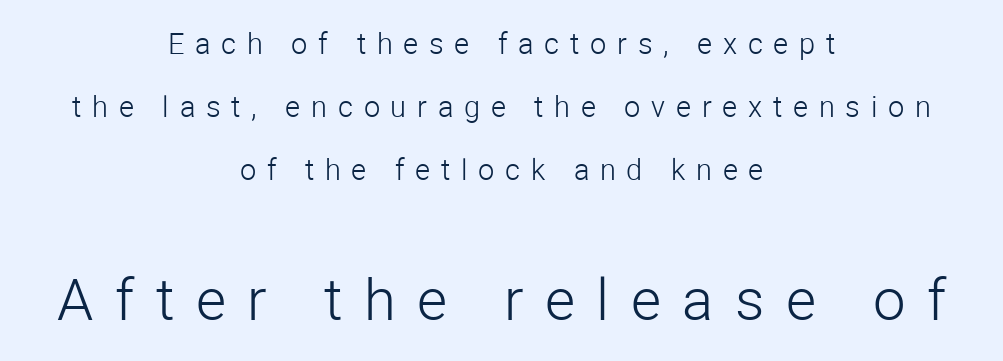
Q: Is the text bold? A: No.
Q: Is the text italic (slanted)? A: No, it is upright.
Q: Is the typeface a serif or a sans-serif typeface? A: Sans-serif.
Q: Is the text underlined? A: No.
Q: How is the paragraph aligned? A: Centered.
Q: Is the spacing between letters normal or unusually wide? A: Unusually wide.
Q: Is the spacing between lines tight, normal or loose? A: Loose.
Q: Which block of text is set in a larger size, the first (top) or the second (bottom)? A: The second (bottom) one.
Q: Width (condensed, normal, or wide)? A: Normal.
Q: Stroke contrast? A: Low.
Q: x-height? A: Medium.
Q: Monospaced? A: No.
